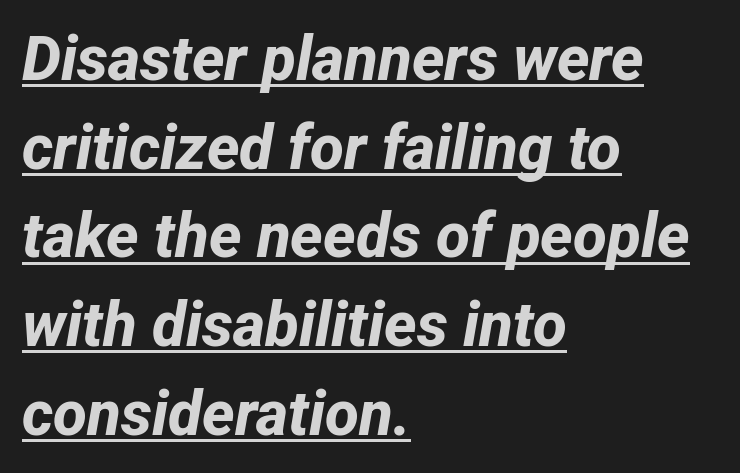
Q: Is the text bold? A: Yes.
Q: Is the typeface a serif or a sans-serif typeface? A: Sans-serif.
Q: Is the text underlined? A: Yes.
Q: How is the paragraph aligned? A: Left-aligned.
Q: Is the spacing between letters normal or unusually wide? A: Normal.
Q: Is the spacing between lines tight, normal or loose? A: Normal.
Q: Width (condensed, normal, or wide)? A: Normal.
Q: Stroke contrast? A: Low.
Q: x-height? A: Medium.
Q: Monospaced? A: No.
